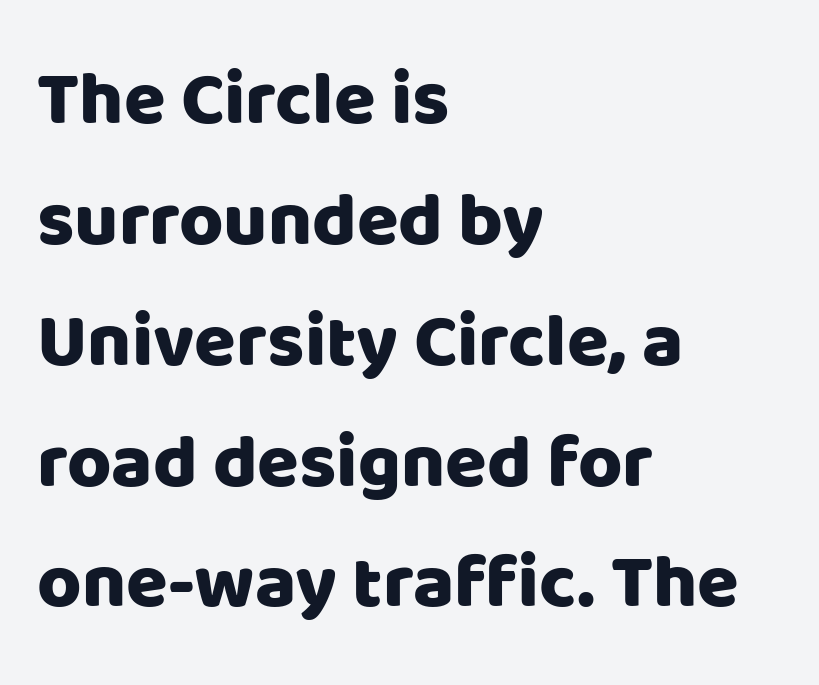
{"serif": "no", "italic": "no", "width": "normal", "stroke_contrast": "low", "x_height": "large", "monospaced": "no", "underline": "no", "align": "left", "line_spacing": "normal", "line_spacing_ratio": 1.59, "letter_spacing": "normal", "letter_spacing_em": 0.0, "glyph_px": 76}
